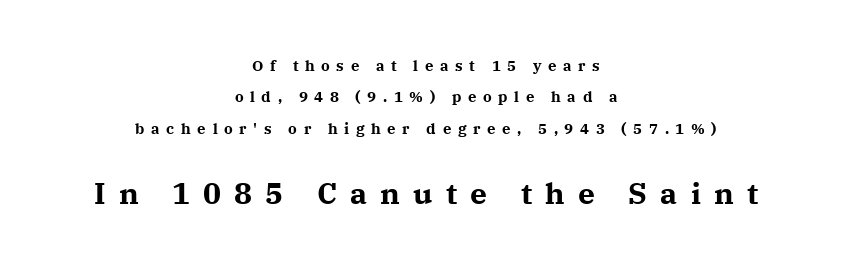
{"serif": "yes", "italic": "no", "bold": "yes", "weight": "bold", "width": "normal", "stroke_contrast": "medium", "x_height": "medium", "monospaced": "no", "underline": "no", "align": "center", "line_spacing": "loose", "line_spacing_ratio": 2.1, "letter_spacing": "wide", "letter_spacing_em": 0.44, "larger_block": "second", "size_ratio": 2.0, "glyph_px": 30}
